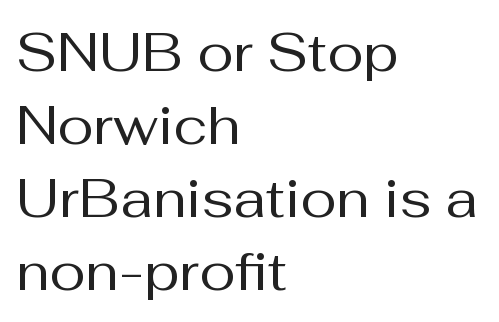
The image shows 54 px regular-weight sans-serif type, upright; set left-aligned, normal line spacing (1.35x), normal letter spacing, not underlined; medium stroke contrast and a medium x-height.
